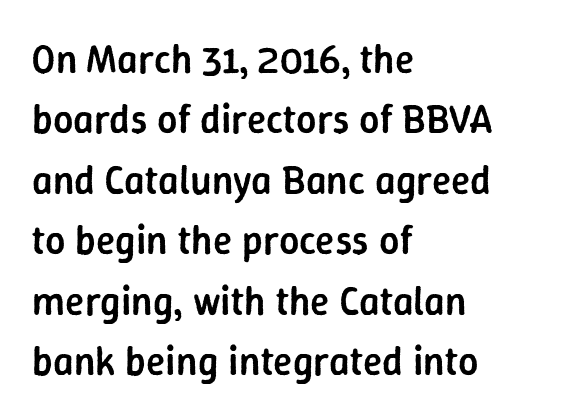
The image shows 40 px semibold sans-serif type, upright; set left-aligned, normal line spacing (1.51x), normal letter spacing, not underlined; low stroke contrast and a medium x-height.
